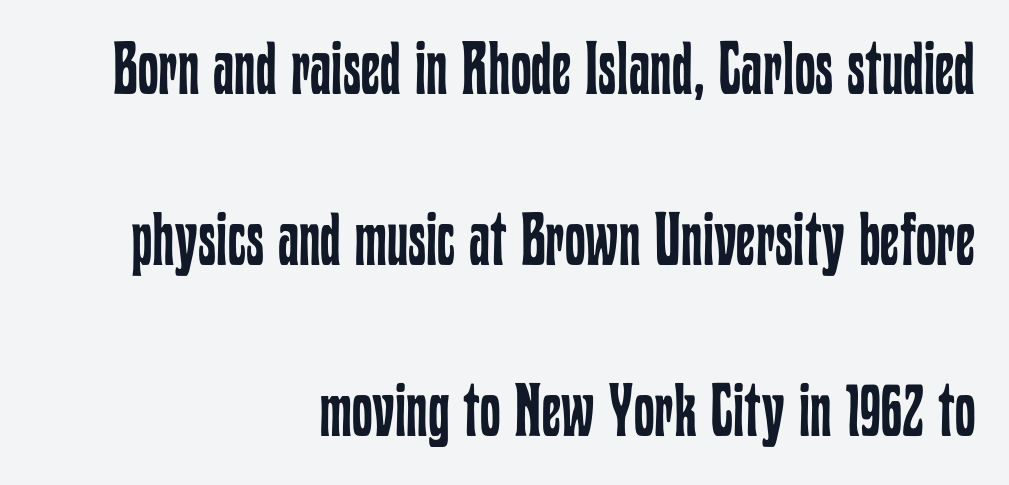
The image shows 74 px regular-weight, condensed type, upright; set right-aligned, loose line spacing (2.31x), normal letter spacing, not underlined; low stroke contrast and a medium x-height.
